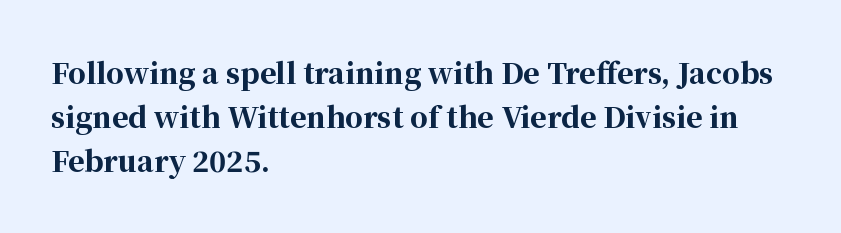
Look at the tracking — it's just the regular setting, nothing added. Does the weight exceed regular? Yes, all the way to bold. Looks like regular typesetting: each glyph gets only the width it needs. Tall strokes in this sample are plumb rather than angled.
